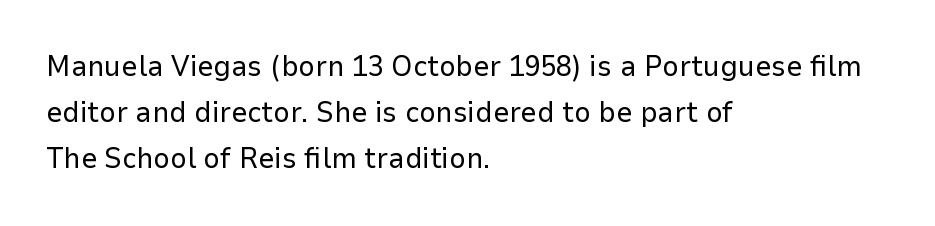
The image shows 29 px regular-weight sans-serif type, upright; set left-aligned, normal line spacing (1.59x), normal letter spacing, not underlined; low stroke contrast and a medium x-height.
